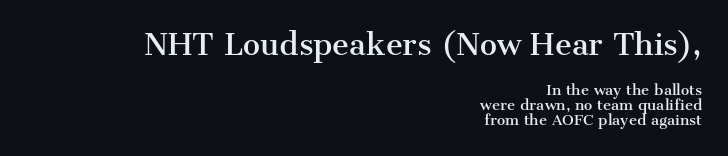
A serif font was chosen for this passage. This sample has the flowing, uneven cadence of proportional lettering. Characters remain perfectly vertical along every line. Clear beneath every line of the passage. The vertical gap from one line to the next is small. Is the letter spacing exaggerated? No — it looks like the ordinary default.
